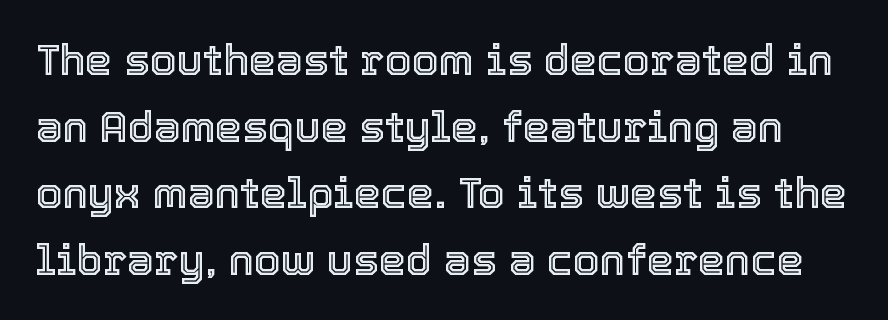
Each new line begins a customary step beneath the previous one. Caption: standard tracking, unaltered. You can tell it's not italic because the verticals are truly vertical. Only glyphs here, with clear space below each row. The passage shown is typed in a proportional face where columns would drift.
